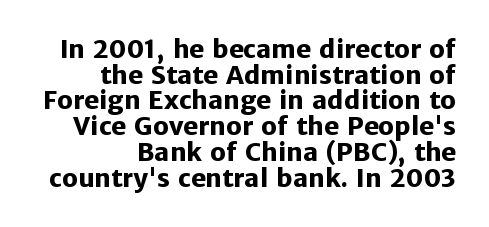
Every letter is thick-stroked: bold, no question. The lines in this sample share a right terminus and differ only in where they begin. Beneath every word, the page is bare. Spacing between characters is what you'd get straight out of the box.
